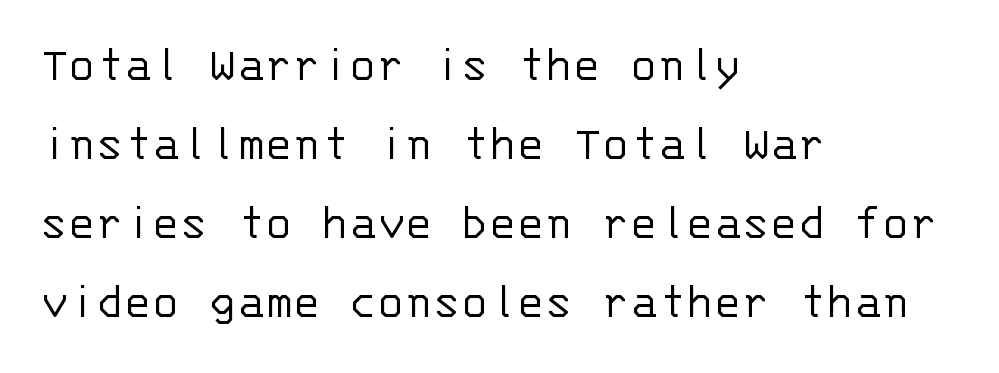
Vertically, the passage feels balanced, rows spaced as you'd expect. The font family rendered here belongs to the sans-serif group. Typeset ragged right — the left edge is the straight one. These glyphs show unthickened strokes, regular width or finer.
